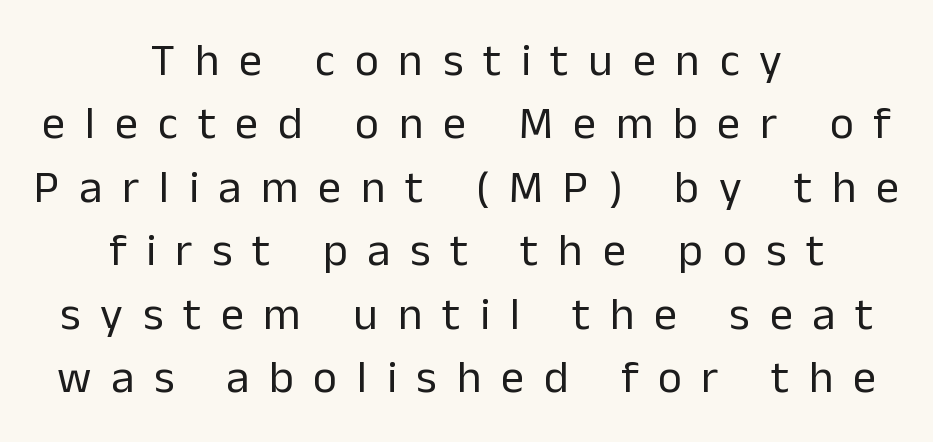
{"serif": "no", "italic": "no", "bold": "no", "weight": "regular", "width": "normal", "stroke_contrast": "low", "x_height": "medium", "monospaced": "no", "underline": "no", "align": "center", "line_spacing": "normal", "line_spacing_ratio": 1.38, "letter_spacing": "wide", "letter_spacing_em": 0.43, "glyph_px": 46}
